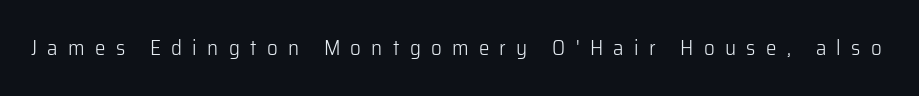
The image shows 21 px text type, upright; set unusually wide letter spacing (+0.49 em), not underlined.
